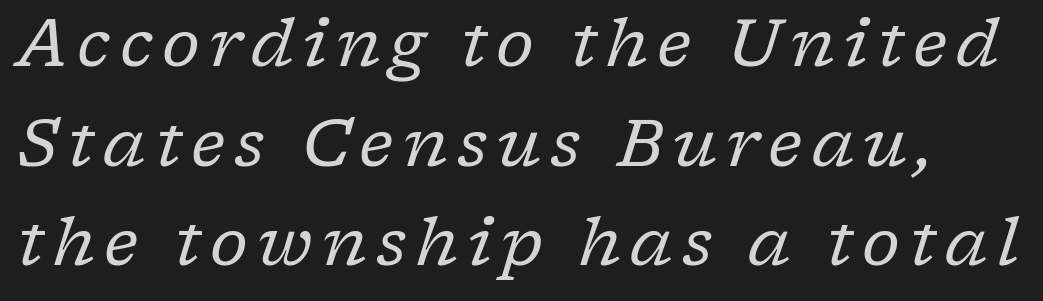
Each letter keeps its own natural width here, so spacing adapts to shape. You can tell from the footed stems that serif type was used. In terms of leading, this rendering sits right in the middle. Honestly, there is no underline to notice here at all.
